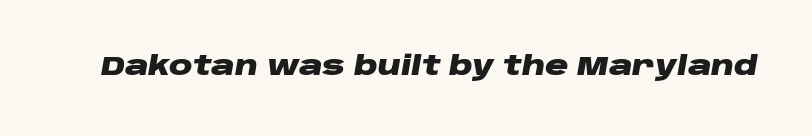
Q: Is the text bold? A: Yes.
Q: Is the text italic (slanted)? A: Yes, it leans right by about 10 degrees.
Q: Is the text underlined? A: No.
Q: Is the spacing between letters normal or unusually wide? A: Normal.
